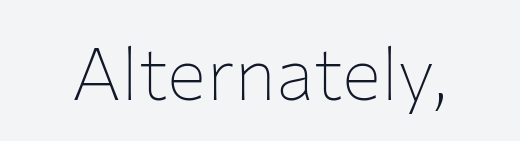
Compared with a typical body face, this is equally light or lighter still. The type sits square on the baseline with zero lean. Are there feet on the stems? There aren't — it's a sans. The letters advance in unequal steps, a hallmark of proportional type. The gaps between neighbouring characters are ordinary and unremarkable.
